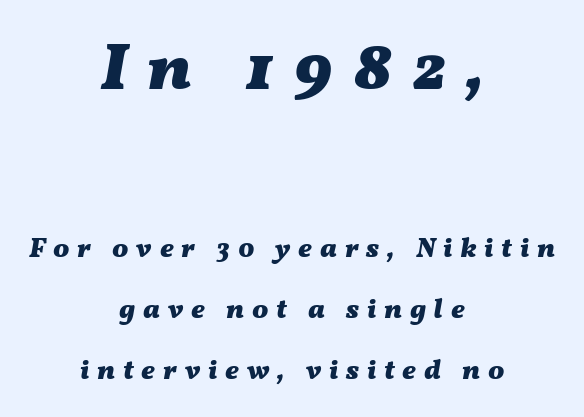
The space directly below the letters is spotless. The compositor balanced each line on the midline. Emphasis by weight is at full strength: bold. This rendering widens character spacing well past its baseline value.
